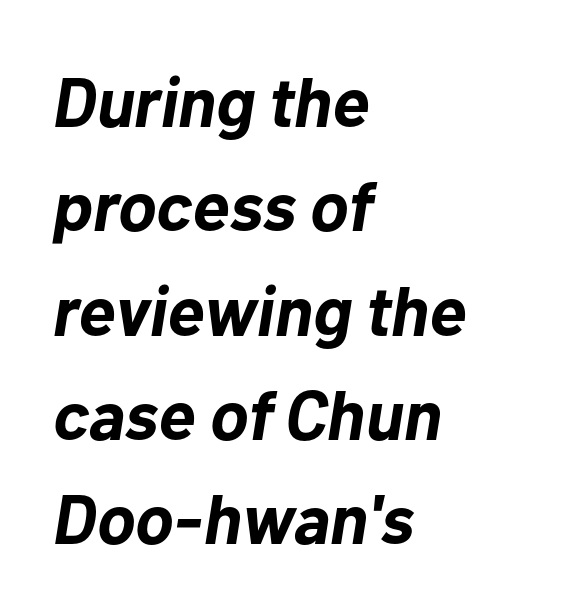
{"italic": "yes", "lean": "right", "slant_degrees": 10, "bold": "yes", "weight": "bold", "width": "normal", "stroke_contrast": "low", "x_height": "medium", "monospaced": "no", "underline": "no", "align": "left", "line_spacing": "normal", "line_spacing_ratio": 1.49, "letter_spacing": "normal", "letter_spacing_em": 0.0, "glyph_px": 70}
